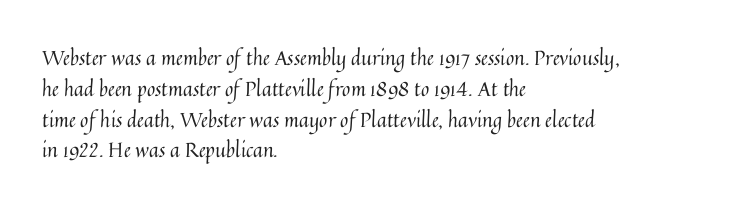
The image shows 20 px text type; set left-aligned, normal line spacing (1.54x), normal letter spacing, not underlined.
